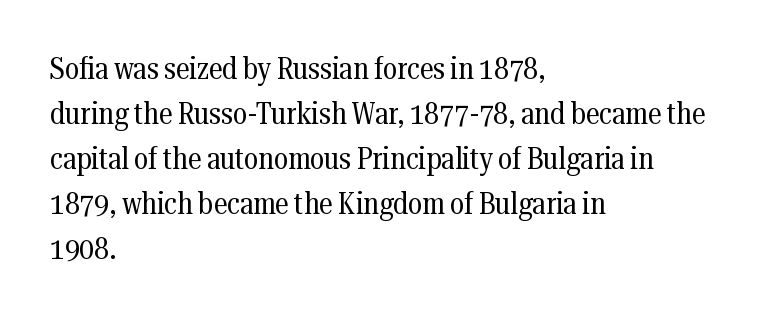
Rendered with straight, roman letterforms. Caption: multi-line text, flush left, ragged right. Compared with typical paragraphs, the rows here are spaced about the same. This sample has the flowing, uneven cadence of proportional lettering.
